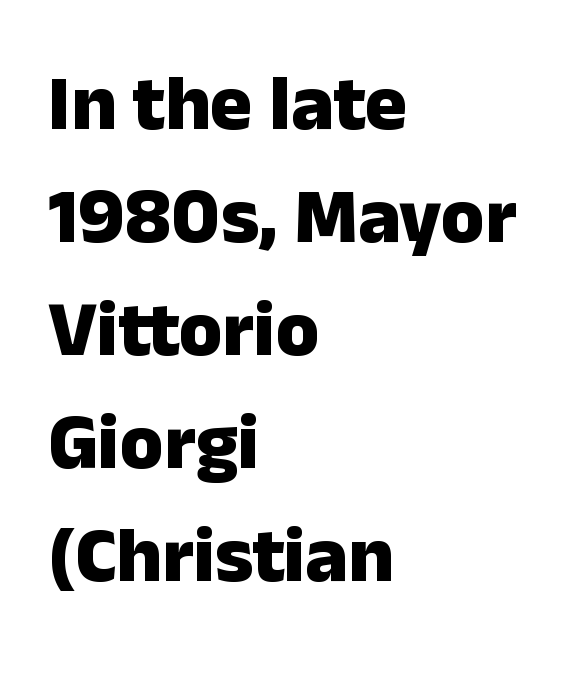
{"serif": "no", "italic": "no", "bold": "yes", "weight": "heavy", "width": "normal", "stroke_contrast": "low", "x_height": "medium", "monospaced": "no", "underline": "no", "align": "left", "line_spacing": "normal", "line_spacing_ratio": 1.43, "letter_spacing": "normal", "letter_spacing_em": 0.0, "glyph_px": 79}
